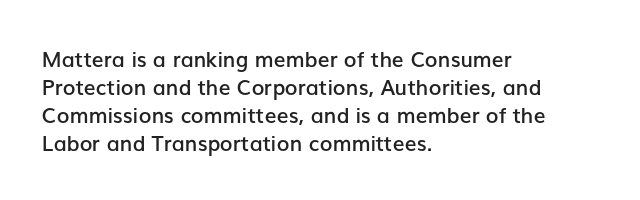
The image shows 21 px text type, upright; set left-aligned, normal line spacing (1.33x), normal letter spacing, not underlined.
